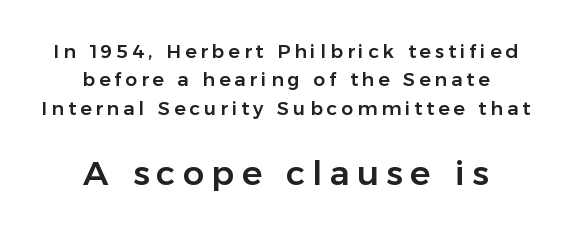
The image shows 34 px sans-serif type, upright; set centered, normal line spacing (1.5x), unusually wide letter spacing (+0.21 em), not underlined; the second (bottom) block is 1.79x larger; low stroke contrast and a medium x-height.
